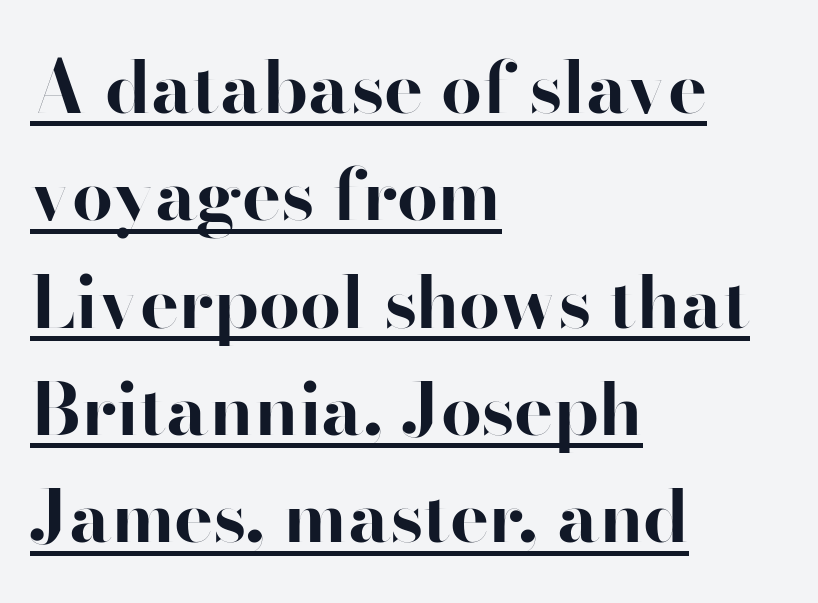
Caption: bold face, heavy strokes. This sample has the flowing, uneven cadence of proportional lettering. The leading is moderate, giving the passage an even texture. A typesetter would label this face a sans. Has an underline been added? It has. Typeset ragged right — the left edge is the straight one.
